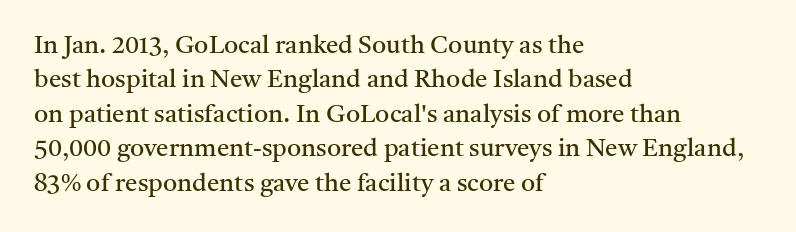
Spacing between characters is what you'd get straight out of the box. The passage shown is not underscored anywhere. The lines in this sample share a left origin and differ only in where they stop. The lines sit at an ordinary, default distance from one another. Is the type heavy? It reads as light-to-regular instead.
